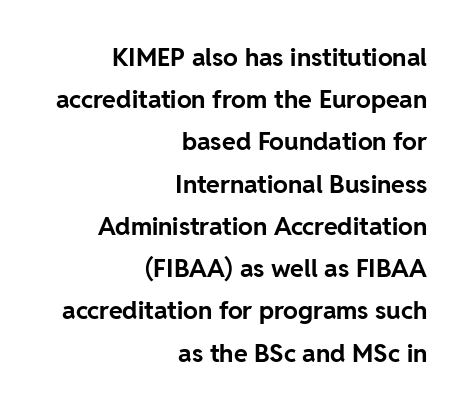
{"italic": "no", "bold": "yes", "underline": "no", "align": "right", "line_spacing": "normal", "line_spacing_ratio": 1.69, "letter_spacing": "normal", "letter_spacing_em": 0.0, "glyph_px": 25}
